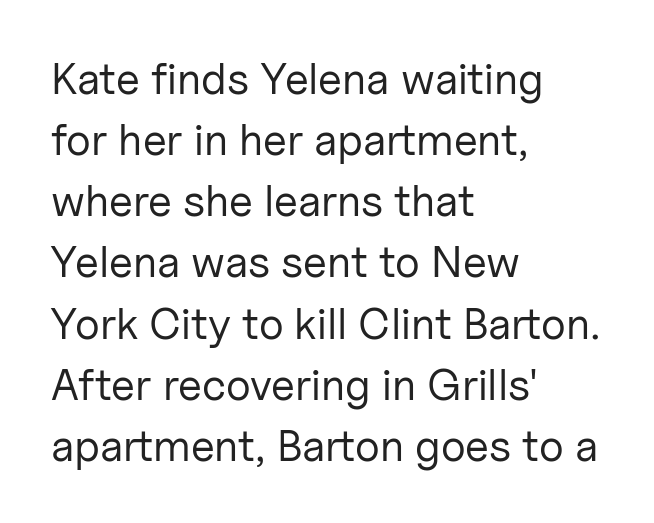
The image shows 44 px regular-weight sans-serif type, upright; set left-aligned, normal line spacing (1.39x), normal letter spacing, not underlined; low stroke contrast and a medium x-height.
